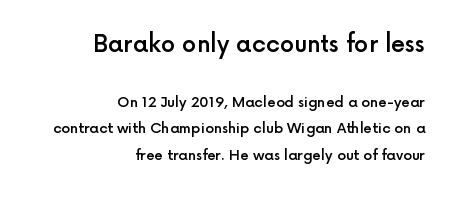
Q: Is the text bold? A: Semi-bold.
Q: Is the text italic (slanted)? A: No, it is upright.
Q: Is the text underlined? A: No.
Q: How is the paragraph aligned? A: Right-aligned.
Q: Is the spacing between letters normal or unusually wide? A: Normal.
Q: Is the spacing between lines tight, normal or loose? A: Loose.
Q: Which block of text is set in a larger size, the first (top) or the second (bottom)? A: The first (top) one.
